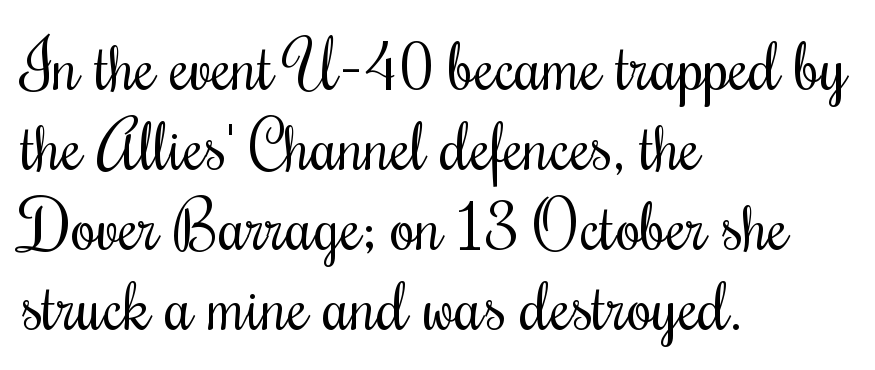
{"serif": "yes", "bold": "no", "weight": "regular", "width": "condensed", "stroke_contrast": "medium", "x_height": "small", "monospaced": "no", "underline": "no", "align": "left", "line_spacing_ratio": 1.21, "letter_spacing": "normal", "letter_spacing_em": 0.0, "glyph_px": 66}
